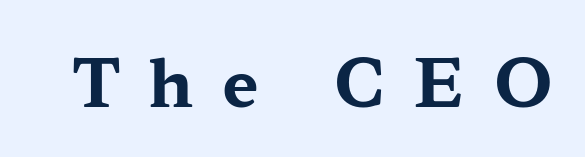
{"serif": "yes", "italic": "no", "bold": "yes", "weight": "bold", "width": "wide", "stroke_contrast": "medium", "x_height": "medium", "monospaced": "no", "underline": "no", "letter_spacing": "wide", "letter_spacing_em": 0.44, "glyph_px": 65}
